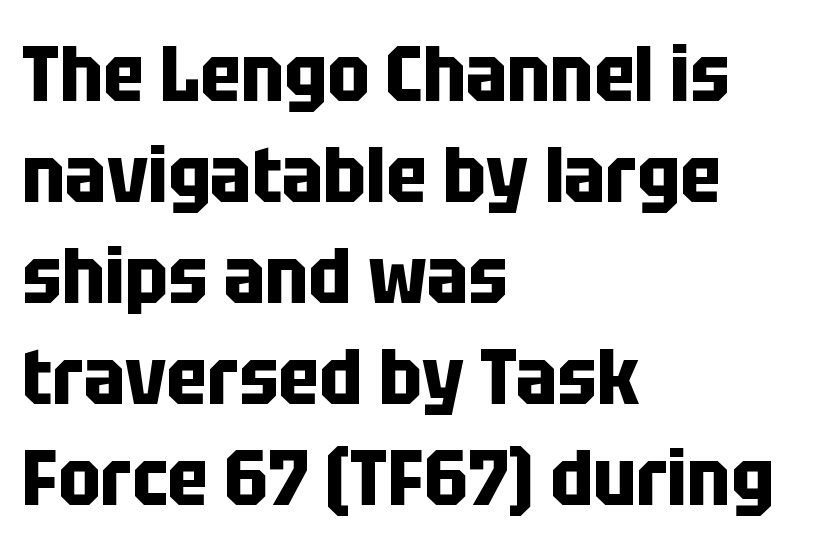
{"serif": "no", "italic": "no", "bold": "yes", "weight": "bold", "width": "condensed", "stroke_contrast": "low", "x_height": "large", "monospaced": "no", "underline": "no", "align": "left", "line_spacing": "normal", "line_spacing_ratio": 1.28, "letter_spacing": "normal", "letter_spacing_em": 0.0, "glyph_px": 79}
